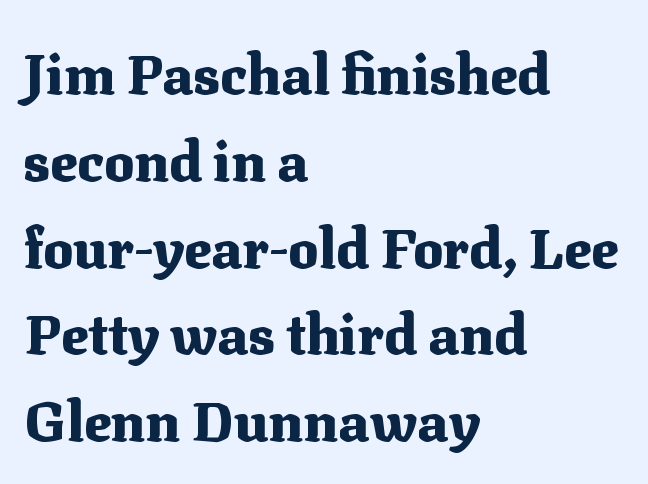
The image shows 56 px heavy serif type, upright; set left-aligned, normal line spacing (1.55x), normal letter spacing, not underlined; medium stroke contrast and a medium x-height.
